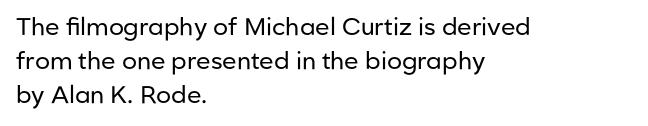
The image shows 24 px text type, upright; set left-aligned, normal line spacing (1.42x), normal letter spacing, not underlined.
